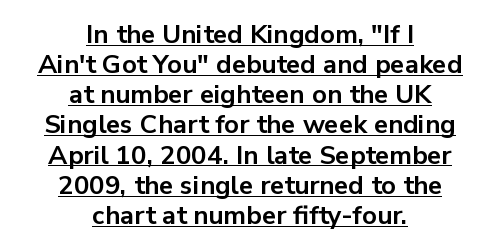
The image shows 26 px bold type, upright; set centered, line spacing 1.16x, normal letter spacing, underlined.
